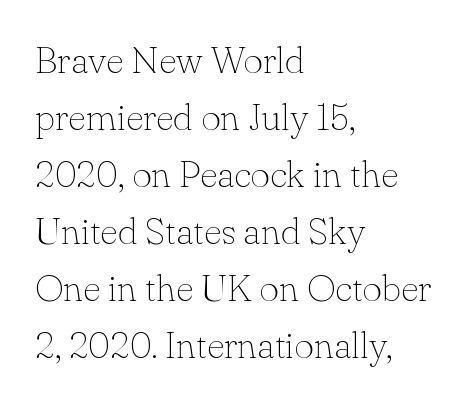
This is serif lettering, the kind often seen in printed books. Every character sits straight up, as roman type does. Decoration check: the copy has no underline. A typesetter would call this zero additional tracking.
